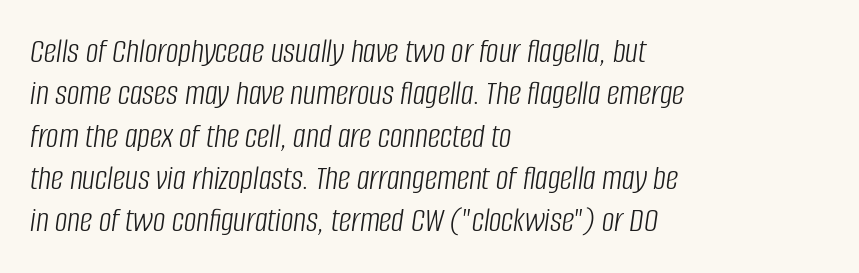
The image shows 35 px light, condensed type, italic (leaning right); set left-aligned, line spacing 1.21x, normal letter spacing, not underlined; low stroke contrast and a large x-height.
